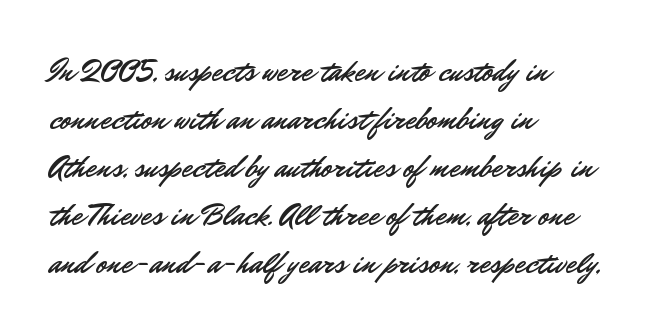
The image shows 31 px sans-serif type; set left-aligned, normal line spacing (1.55x), normal letter spacing, not underlined; low stroke contrast and a small x-height.
